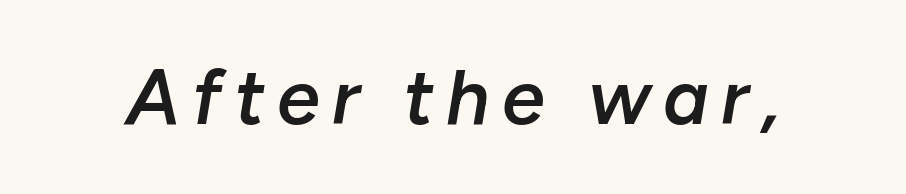
Q: Is the text bold? A: Semi-bold.
Q: Is the text italic (slanted)? A: Yes, it leans right by about 10 degrees.
Q: Is the text underlined? A: No.
Q: Width (condensed, normal, or wide)? A: Normal.
Q: Stroke contrast? A: Low.
Q: x-height? A: Medium.
Q: Monospaced? A: No.
